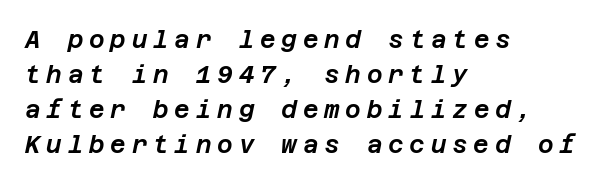
The face used here has a pronounced slope to its letters. Successive baselines arrive at the customary interval. Tracking value appears strongly positive — letters spread wide. Honestly, there is no underline to notice here at all. One-word summary of the alignment: left.
